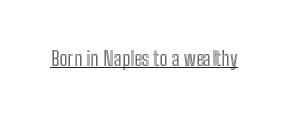
The image shows 20 px text type, upright; set normal letter spacing, underlined.
